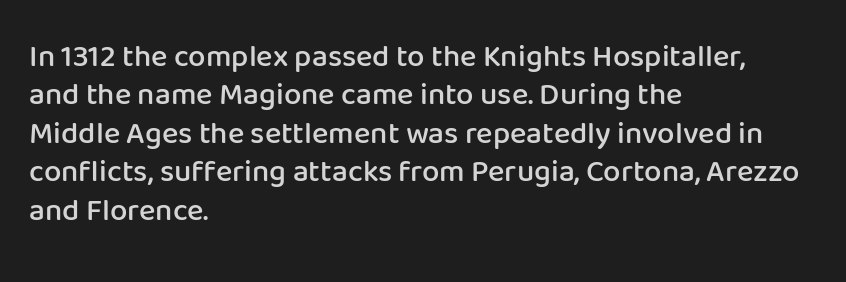
The lines in this sample share a left origin and differ only in where they stop. You could not count columns in this text — the font is proportionally spaced. The text was rendered using a sans face with plain stroke endings. Vertical strokes here are truly vertical.
